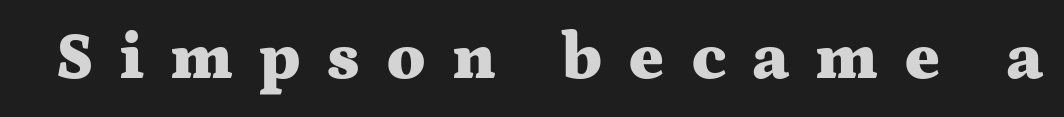
{"serif": "yes", "italic": "no", "bold": "yes", "weight": "heavy", "width": "wide", "stroke_contrast": "medium", "x_height": "medium", "monospaced": "no", "underline": "no", "letter_spacing": "wide", "letter_spacing_em": 0.38, "glyph_px": 67}
